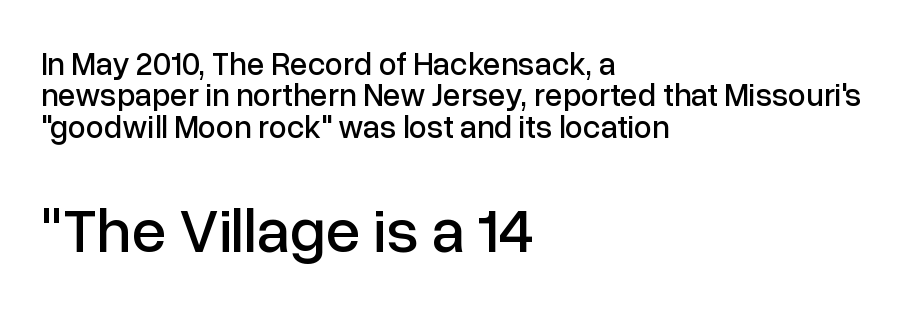
Tall strokes in this sample are plumb rather than angled. Spacing verdict: proportional, widths tailored to each character. Each word holds together tightly as a unit, with standard inter-letter gaps. A classic flush-left, rag-right setting is used for this passage. Beneath every word, the page is bare. Visually, the bottom section dominates because its glyphs are scaled up.
